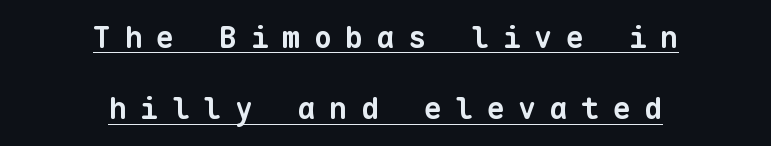
As a designer I'd log this as weight 700, bold. The tracking jumps out immediately: characters are airy and widely separated. A typesetter would call this monospace, since all characters share one set width. What decoration does the sample have? An underline.
